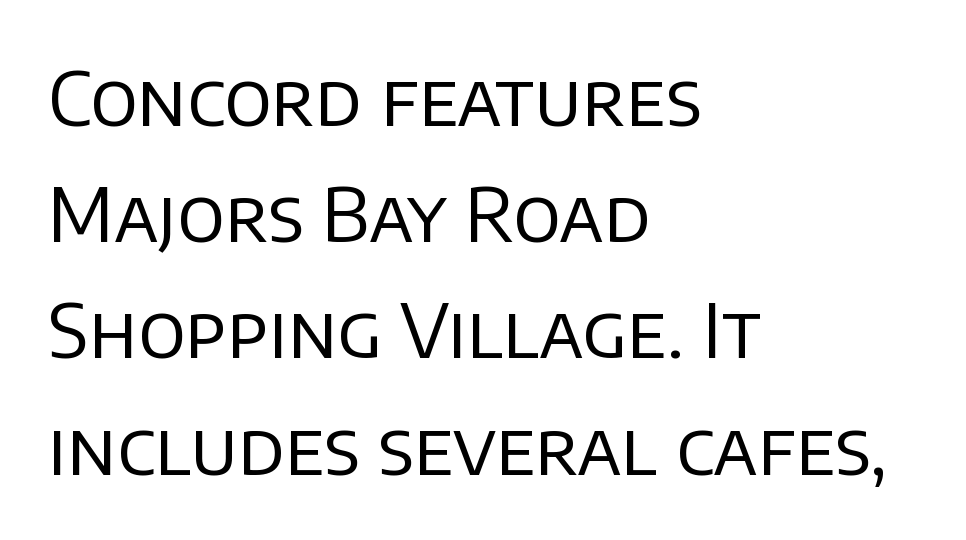
The image shows 75 px regular-weight sans-serif type, upright; set left-aligned, normal line spacing (1.55x), normal letter spacing, not underlined; low stroke contrast and a large x-height.
